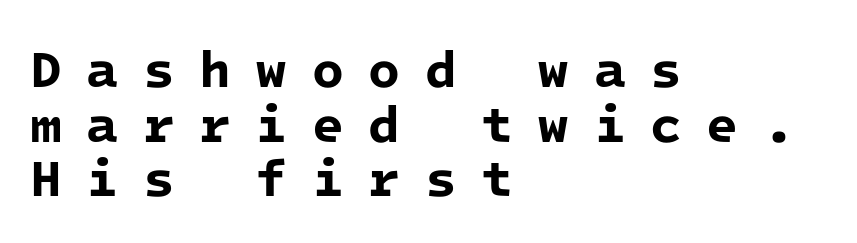
The image shows 52 px bold sans-serif type, monospaced; set left-aligned, tight line spacing (1.05x), unusually wide letter spacing (+0.47 em), not underlined; low stroke contrast and a medium x-height.
